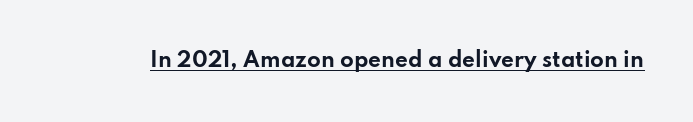
The image shows 20 px bold type, upright; set normal letter spacing, underlined.
